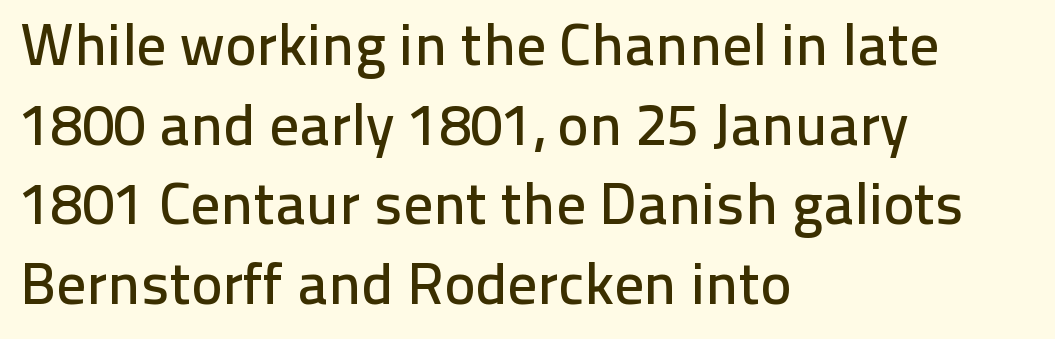
Regarding leading, the lines here are spaced in the standard way. The text was rendered using a sans face with plain stroke endings. No italicization has been applied; the sample stays upright. Look at the tracking — it's just the regular setting, nothing added.
